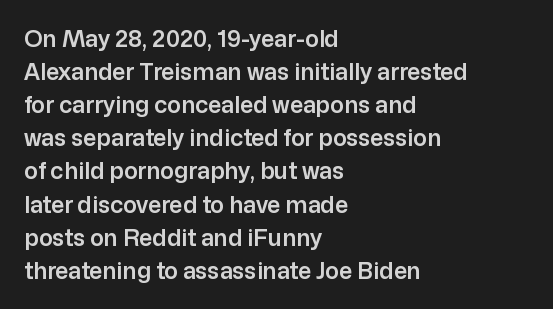
The image shows 23 px text type, upright; set left-aligned, normal line spacing (1.44x), normal letter spacing, not underlined.
